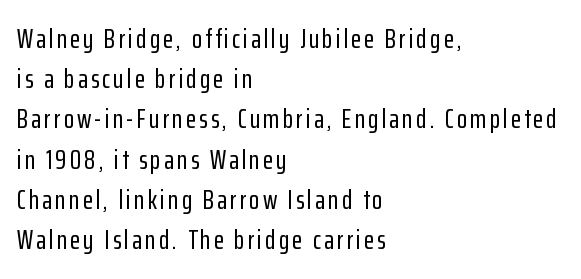
Q: Is the text italic (slanted)? A: No, it is upright.
Q: Is the text underlined? A: No.
Q: How is the paragraph aligned? A: Left-aligned.
Q: Is the spacing between lines tight, normal or loose? A: Normal.
